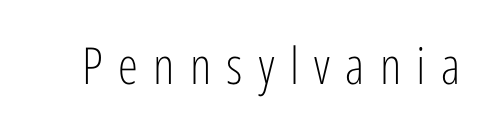
The image shows 51 px light, condensed sans-serif type, upright; set unusually wide letter spacing (+0.3 em), not underlined; low stroke contrast and a medium x-height.
